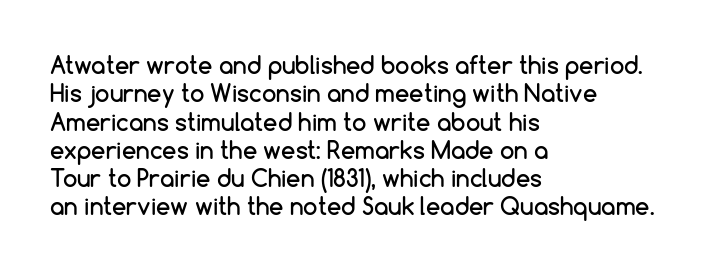
The image shows 23 px text type, upright; set left-aligned, line spacing 1.23x, normal letter spacing, not underlined.
